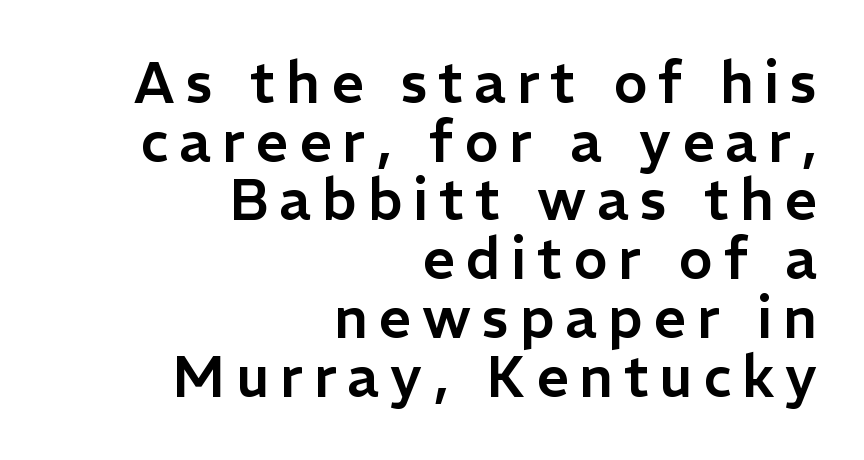
{"serif": "no", "italic": "no", "width": "normal", "stroke_contrast": "low", "x_height": "medium", "monospaced": "no", "underline": "no", "align": "right", "line_spacing": "tight", "line_spacing_ratio": 1.03, "glyph_px": 57}
